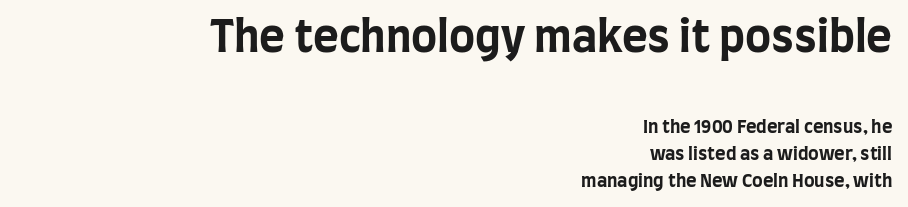
This layout puts the oversized block above and the modest block below. This block has exactly the height ordinary leading produces. Spacing between characters is what you'd get straight out of the box. I'd describe the lettering as bold — thick and assertive. You could not count columns in this text — the font is proportionally spaced. Rule under the text: the space is simply empty.
